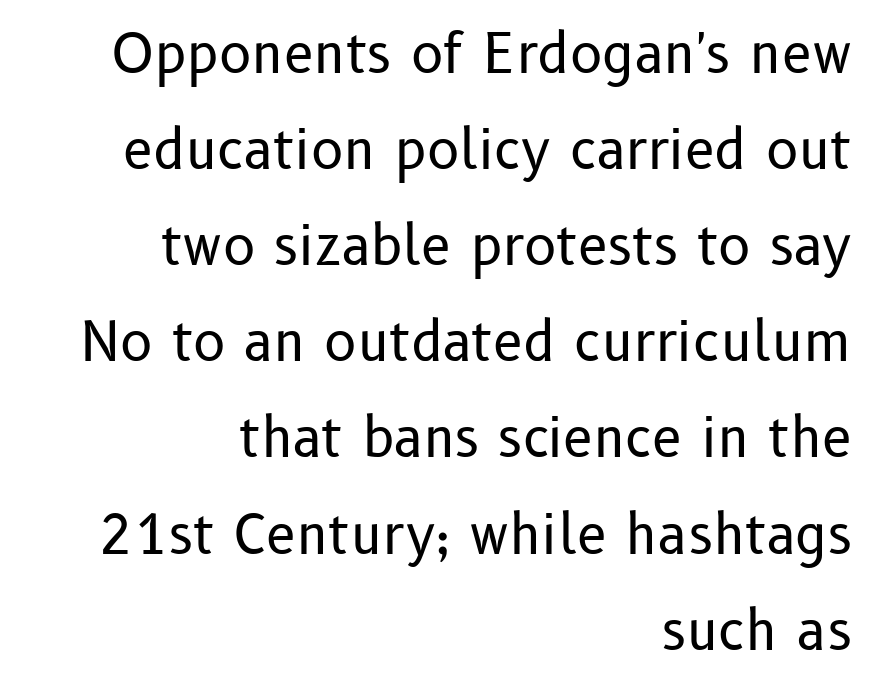
Q: Is the text bold? A: No.
Q: Is the text italic (slanted)? A: No, it is upright.
Q: Is the typeface a serif or a sans-serif typeface? A: Sans-serif.
Q: Is the text underlined? A: No.
Q: How is the paragraph aligned? A: Right-aligned.
Q: Is the spacing between letters normal or unusually wide? A: Normal.
Q: Width (condensed, normal, or wide)? A: Normal.
Q: Stroke contrast? A: Low.
Q: x-height? A: Medium.
Q: Monospaced? A: No.
